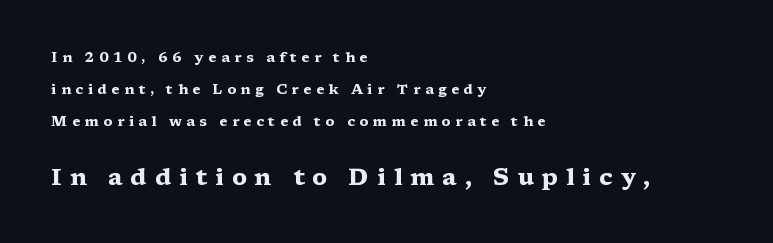
{"italic": "no", "bold": "yes", "underline": "no", "align": "left", "line_spacing": "loose", "line_spacing_ratio": 2.3, "letter_spacing": "wide", "letter_spacing_em": 0.32, "larger_block": "second", "size_ratio": 1.71, "glyph_px": 24}
